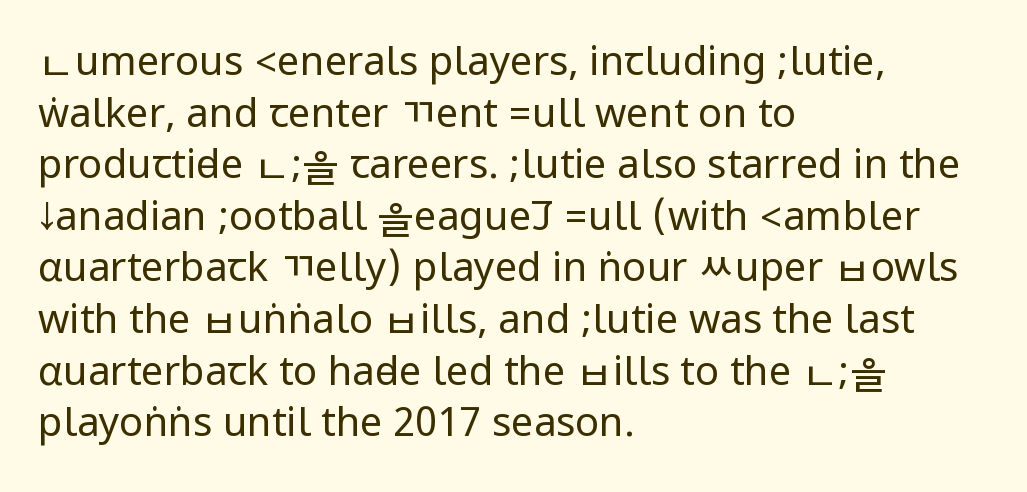
The letterforms sit shoulder to shoulder at normal distance. Clear beneath every line of the passage. Vertically, the passage feels balanced, rows spaced as you'd expect. Horizontally, the lines are justified to the leading edge only.
